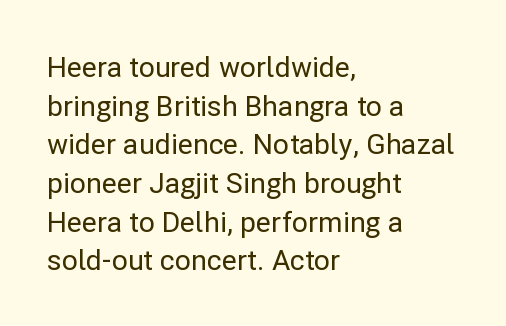
{"serif": "no", "italic": "no", "width": "normal", "stroke_contrast": "low", "x_height": "medium", "monospaced": "no", "underline": "no", "align": "left", "line_spacing": "normal", "line_spacing_ratio": 1.38, "letter_spacing": "normal", "letter_spacing_em": 0.0, "glyph_px": 28}
